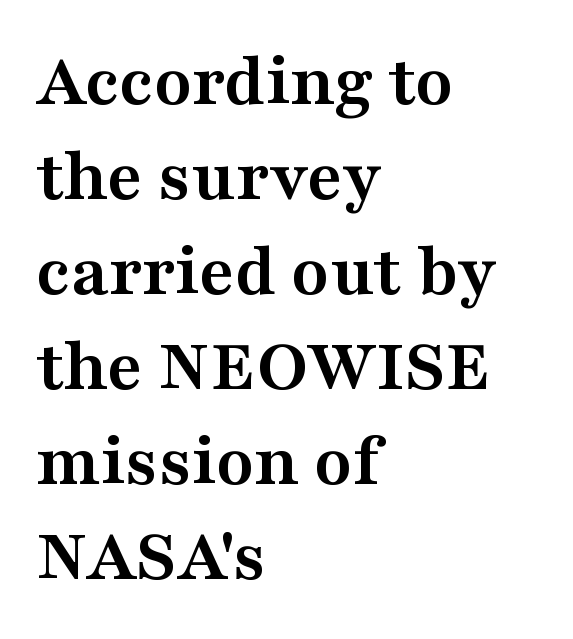
Q: Is the text bold? A: Yes.
Q: Is the text italic (slanted)? A: No, it is upright.
Q: Is the typeface a serif or a sans-serif typeface? A: Serif.
Q: Is the text underlined? A: No.
Q: How is the paragraph aligned? A: Left-aligned.
Q: Is the spacing between letters normal or unusually wide? A: Normal.
Q: Is the spacing between lines tight, normal or loose? A: Normal.
Q: Width (condensed, normal, or wide)? A: Wide.
Q: Stroke contrast? A: Medium.
Q: x-height? A: Medium.
Q: Monospaced? A: No.
